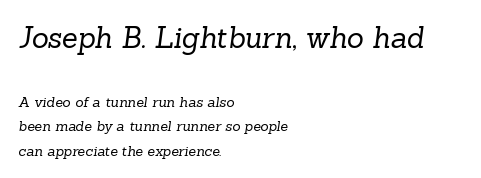
The image shows 29 px regular-weight serif type; set left-aligned, line spacing 1.75x, normal letter spacing, not underlined; the first (top) block is 2.07x larger; low stroke contrast and a medium x-height.
